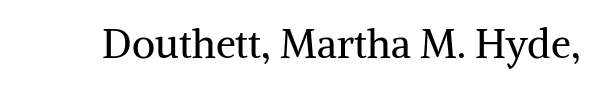
Is this a fixed-width face? No — the glyphs have proportional, varying widths. Is there any slant? The stems are plumb. No extra tracking has been applied to these lines. The characters are drawn with everyday or finer stroke widths. Unlike a clean sans, this face finishes its strokes with serifs. Beneath every word, the page is bare.
